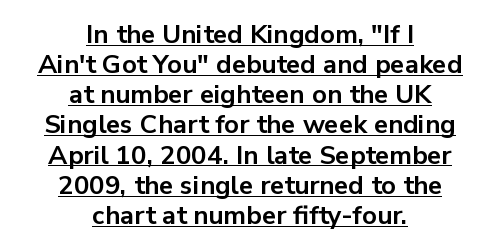
The lettering holds an erect, upright posture throughout. In terms of letterspacing, this is plain default setting. Caption: bold face, heavy strokes. The paragraph has two soft edges and a firm central axis. The sample's only ornament is a line tracing under the words.
